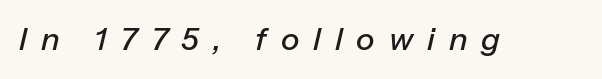
The image shows 31 px text type, italic (leaning right); set unusually wide letter spacing (+0.45 em), not underlined; low stroke contrast and a medium x-height.
